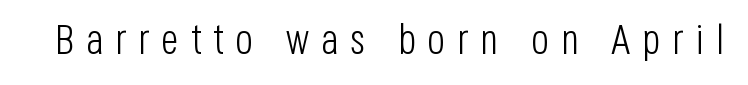
Character widths vary here, with narrow letters taking less room than wide ones. Bare-footed words on every line. Caption: face not bold, strokes unweighted. Rendered with straight, roman letterforms.
